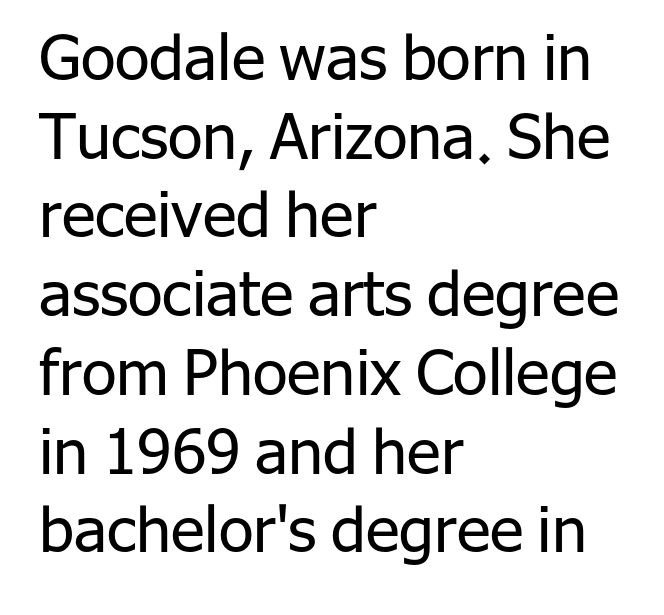
{"serif": "no", "italic": "no", "bold": "no", "weight": "regular", "width": "normal", "stroke_contrast": "low", "x_height": "medium", "monospaced": "no", "underline": "no", "align": "left", "line_spacing": "normal", "line_spacing_ratio": 1.25, "letter_spacing": "normal", "letter_spacing_em": 0.0, "glyph_px": 63}
